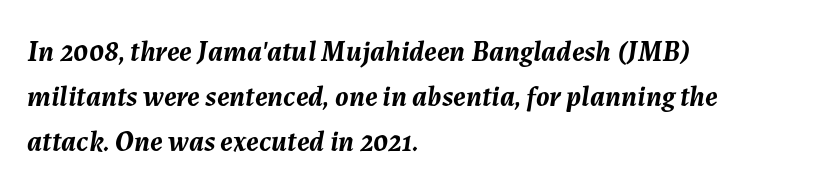
{"italic": "yes", "lean": "right", "slant_degrees": 7, "bold": "yes", "weight": "semibold", "width": "normal", "stroke_contrast": "medium", "x_height": "medium", "monospaced": "no", "underline": "no", "align": "left", "line_spacing": "normal", "line_spacing_ratio": 1.55, "letter_spacing": "normal", "letter_spacing_em": 0.0, "glyph_px": 29}
